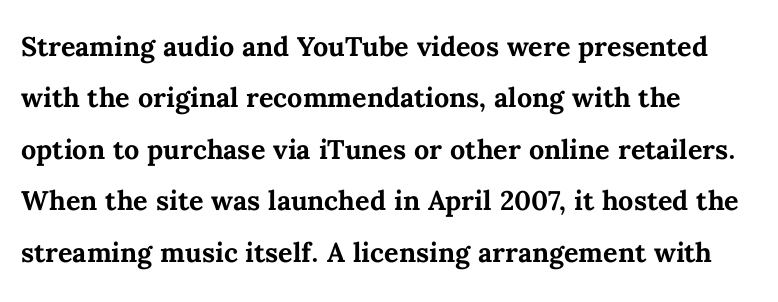
The rendering uses natural spacing where letterforms have individual widths. Characters follow at the spacing the type designer built in. Typeset ragged right — the left edge is the straight one. Evenly set lines give the paragraph a standard silhouette. Unmarked baselines from the first word to the last. When letters stand straight like this, we call the style roman or upright.
